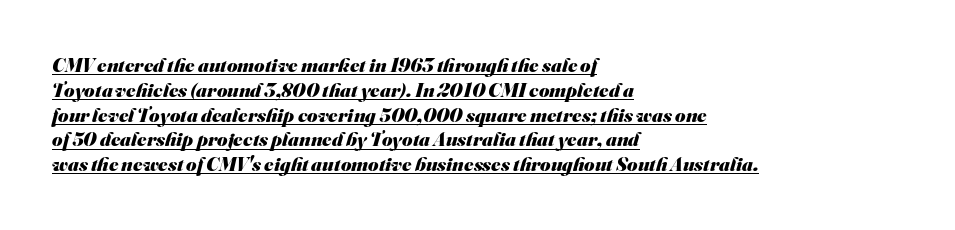
Q: Is the text bold? A: Yes.
Q: Is the text underlined? A: Yes.
Q: How is the paragraph aligned? A: Left-aligned.
Q: Is the spacing between letters normal or unusually wide? A: Normal.
